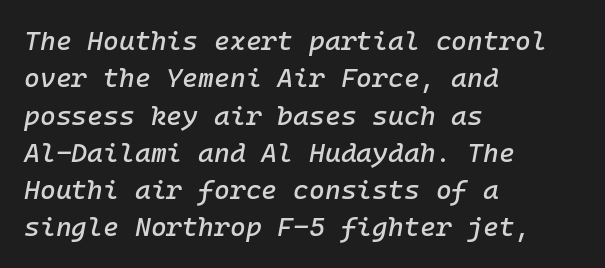
Q: Is the text italic (slanted)? A: Yes, it leans right by about 10 degrees.
Q: Is the text underlined? A: No.
Q: How is the paragraph aligned? A: Left-aligned.
Q: Is the spacing between letters normal or unusually wide? A: Normal.
Q: Is the spacing between lines tight, normal or loose? A: Normal.
